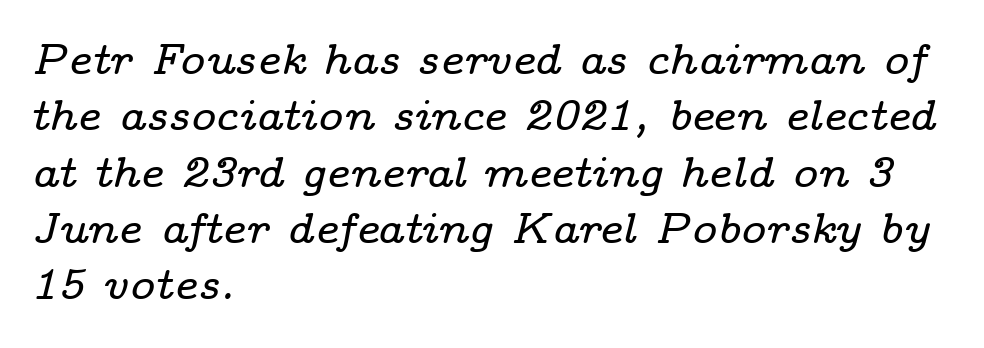
{"serif": "yes", "italic": "yes", "lean": "right", "slant_degrees": 14, "width": "wide", "stroke_contrast": "low", "x_height": "medium", "monospaced": "no", "underline": "no", "align": "left", "line_spacing": "normal", "line_spacing_ratio": 1.31, "letter_spacing": "normal", "letter_spacing_em": 0.0, "glyph_px": 43}
